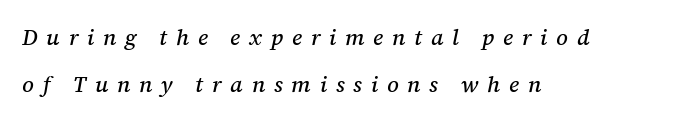
Q: Is the text italic (slanted)? A: Yes, it leans right by about 12 degrees.
Q: Is the text underlined? A: No.
Q: How is the paragraph aligned? A: Left-aligned.
Q: Is the spacing between letters normal or unusually wide? A: Unusually wide.
Q: Is the spacing between lines tight, normal or loose? A: Loose.
